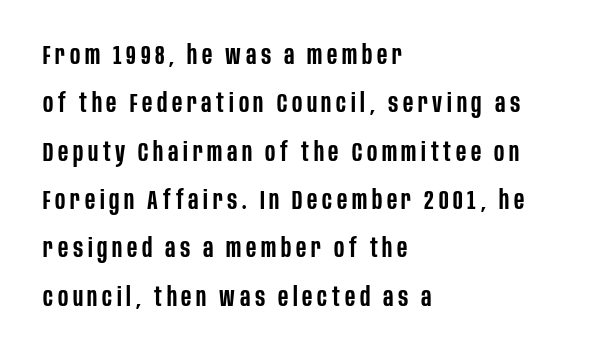
Q: Is the text bold? A: Semi-bold.
Q: Is the text italic (slanted)? A: No, it is upright.
Q: Is the text underlined? A: No.
Q: How is the paragraph aligned? A: Left-aligned.
